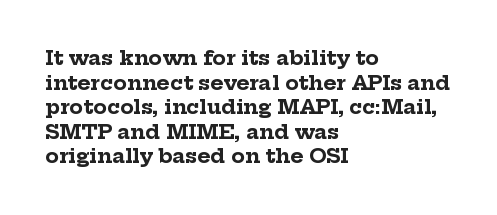
The image shows 20 px bold type, upright; set left-aligned, line spacing 1.23x, normal letter spacing, not underlined.
